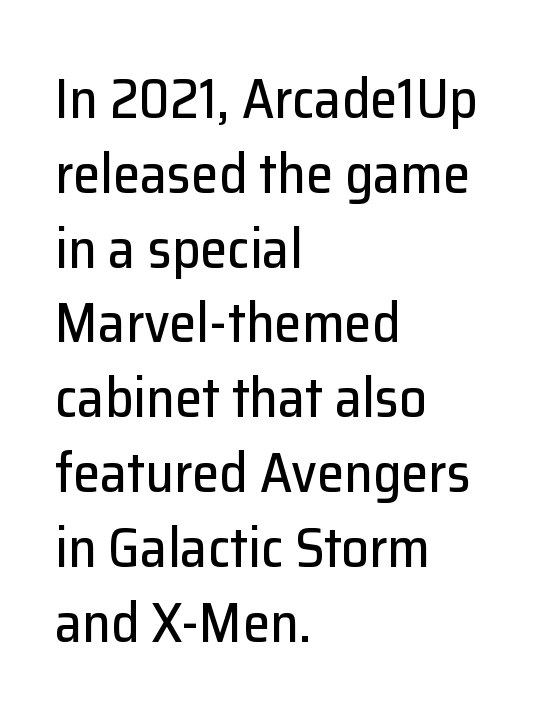
The image shows 55 px sans-serif type, upright; set left-aligned, normal line spacing (1.36x), normal letter spacing, not underlined; low stroke contrast and a medium x-height.
